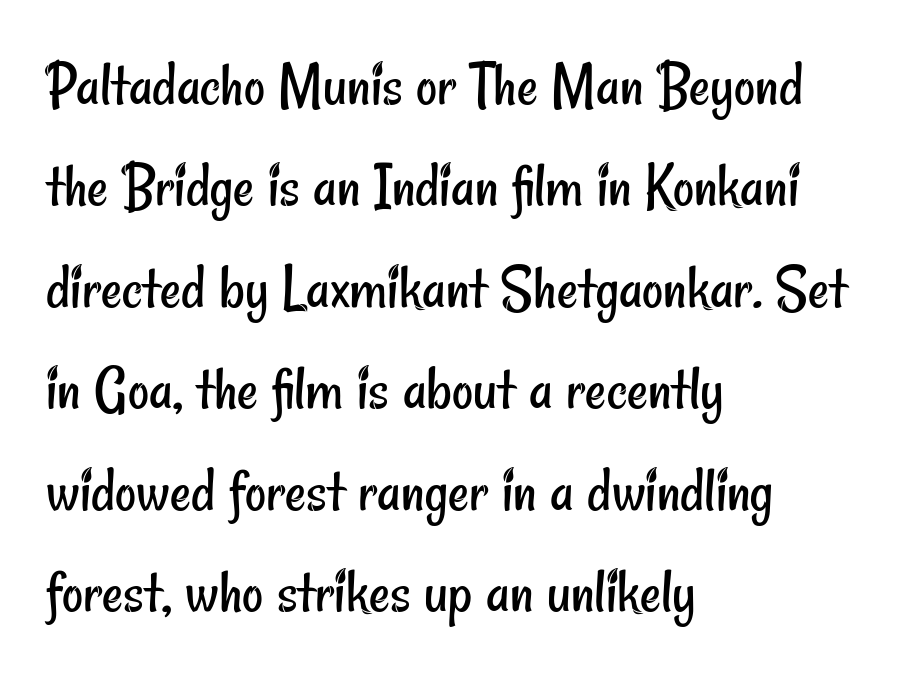
{"serif": "no", "bold": "no", "weight": "regular", "width": "condensed", "stroke_contrast": "low", "x_height": "small", "monospaced": "no", "underline": "no", "align": "left", "line_spacing": "normal", "line_spacing_ratio": 1.56, "letter_spacing": "normal", "letter_spacing_em": 0.0, "glyph_px": 65}
